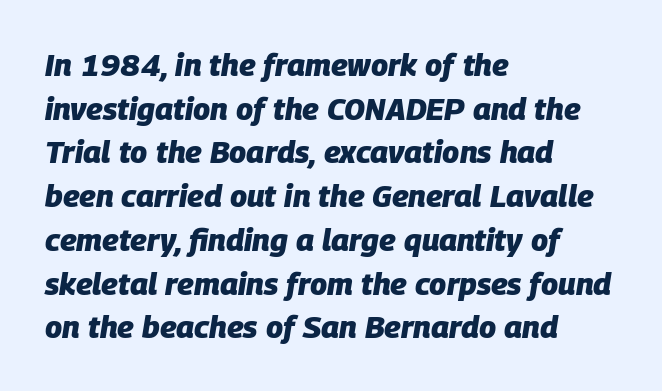
Q: Is the text bold? A: Yes.
Q: Is the text italic (slanted)? A: Yes, it leans right by about 9 degrees.
Q: Is the text underlined? A: No.
Q: How is the paragraph aligned? A: Left-aligned.
Q: Is the spacing between letters normal or unusually wide? A: Normal.
Q: Is the spacing between lines tight, normal or loose? A: Normal.
Q: Width (condensed, normal, or wide)? A: Normal.
Q: Stroke contrast? A: Low.
Q: x-height? A: Large.
Q: Monospaced? A: No.
